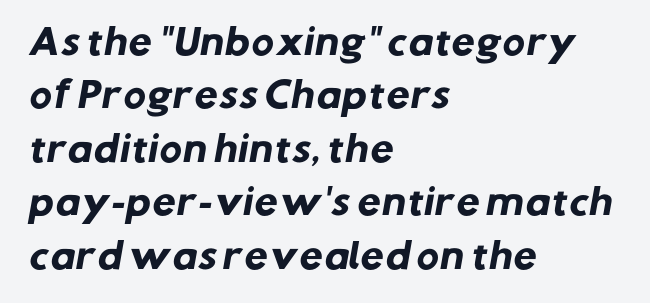
Q: Is the text bold? A: Yes.
Q: Is the typeface a serif or a sans-serif typeface? A: Sans-serif.
Q: Is the text underlined? A: No.
Q: How is the paragraph aligned? A: Left-aligned.
Q: Is the spacing between letters normal or unusually wide? A: Normal.
Q: Is the spacing between lines tight, normal or loose? A: Normal.
Q: Width (condensed, normal, or wide)? A: Normal.
Q: Stroke contrast? A: Low.
Q: x-height? A: Medium.
Q: Monospaced? A: No.
